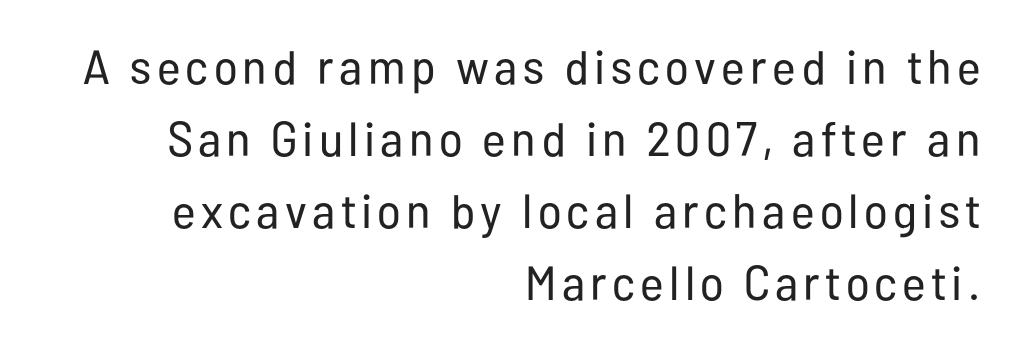
{"serif": "no", "italic": "no", "bold": "no", "weight": "regular", "width": "condensed", "stroke_contrast": "low", "x_height": "medium", "monospaced": "no", "underline": "no", "align": "right", "line_spacing": "normal", "line_spacing_ratio": 1.5, "glyph_px": 48}
